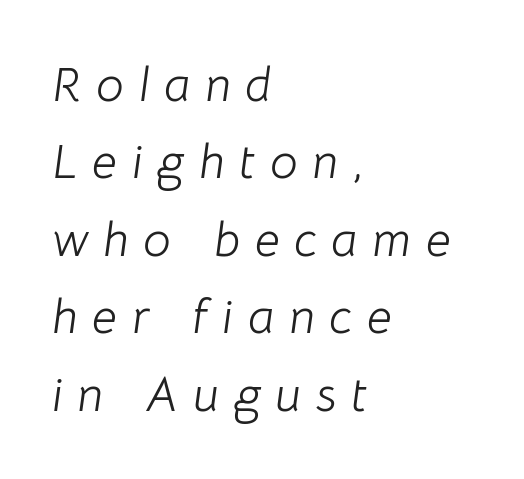
The image shows 49 px light type, italic (leaning right); set left-aligned, normal line spacing (1.58x), unusually wide letter spacing (+0.3 em), not underlined; low stroke contrast and a medium x-height.
